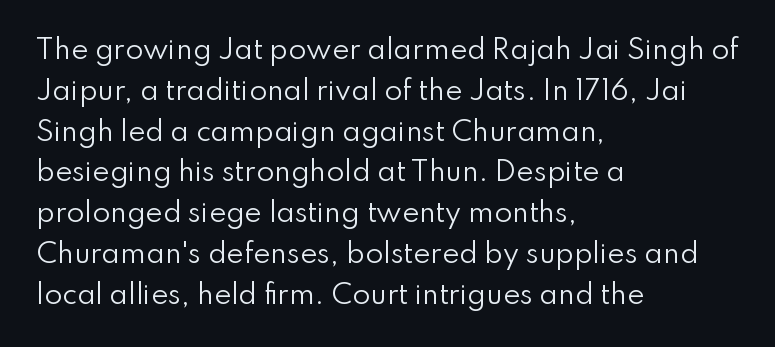
The image shows 26 px text type, upright; set left-aligned, normal line spacing (1.57x), normal letter spacing, not underlined.
